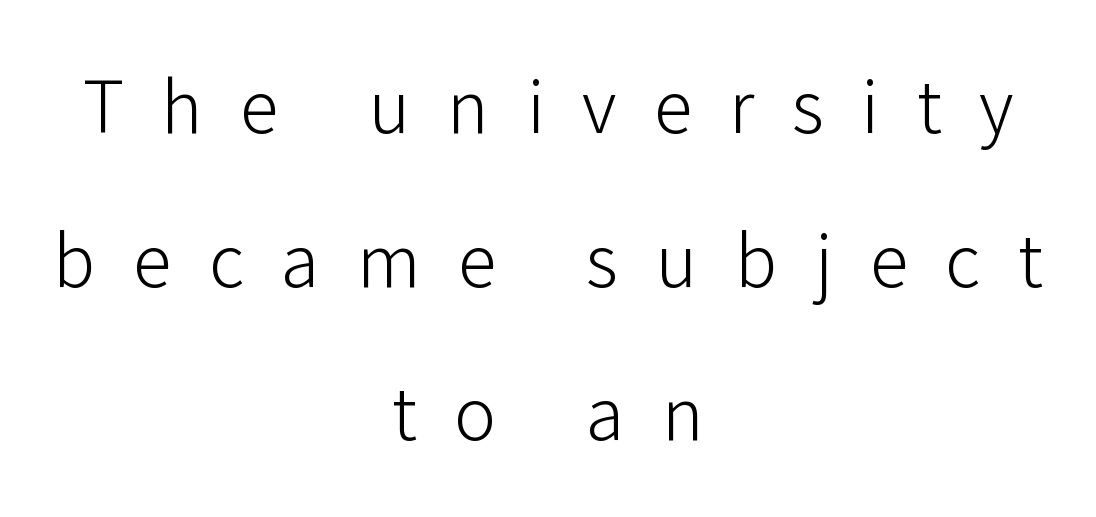
{"serif": "no", "italic": "no", "bold": "no", "weight": "light", "width": "normal", "stroke_contrast": "low", "x_height": "medium", "monospaced": "no", "underline": "no", "align": "center", "line_spacing": "loose", "line_spacing_ratio": 1.97, "letter_spacing": "wide", "letter_spacing_em": 0.48, "glyph_px": 78}
